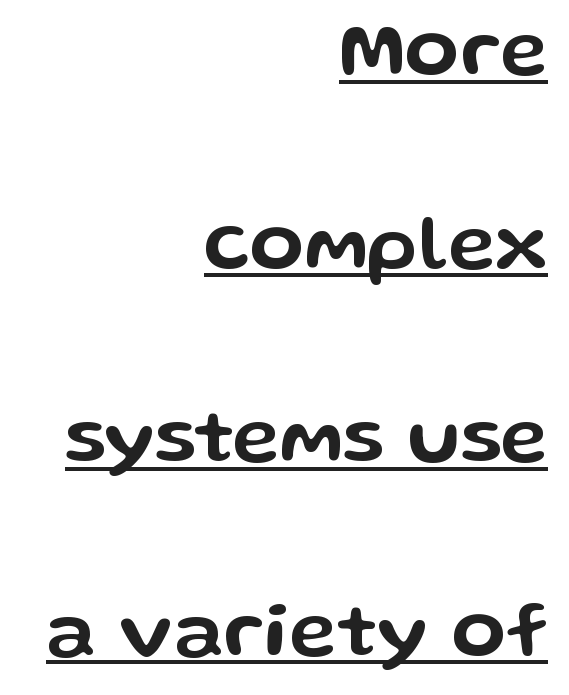
Q: Is the text italic (slanted)? A: No, it is upright.
Q: Is the typeface a serif or a sans-serif typeface? A: Sans-serif.
Q: Is the text underlined? A: Yes.
Q: How is the paragraph aligned? A: Right-aligned.
Q: Is the spacing between letters normal or unusually wide? A: Normal.
Q: Is the spacing between lines tight, normal or loose? A: Loose.
Q: Width (condensed, normal, or wide)? A: Wide.
Q: Stroke contrast? A: Low.
Q: x-height? A: Medium.
Q: Monospaced? A: No.
